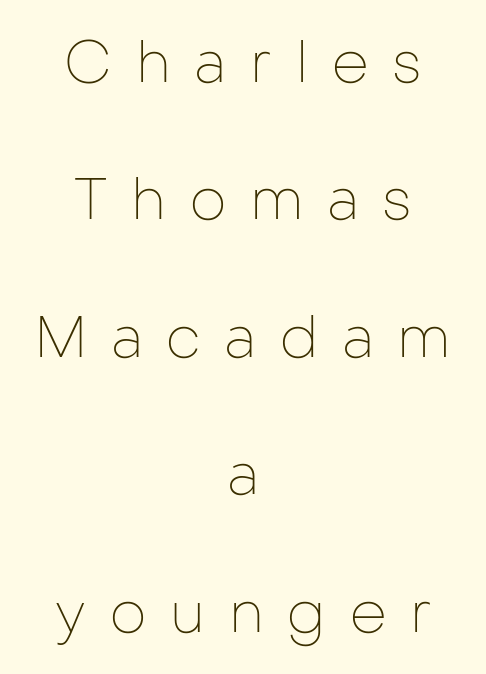
{"serif": "no", "italic": "no", "bold": "no", "weight": "thin", "width": "normal", "stroke_contrast": "low", "x_height": "medium", "monospaced": "no", "underline": "no", "align": "center", "line_spacing": "loose", "line_spacing_ratio": 2.37, "letter_spacing": "wide", "letter_spacing_em": 0.41, "glyph_px": 58}
